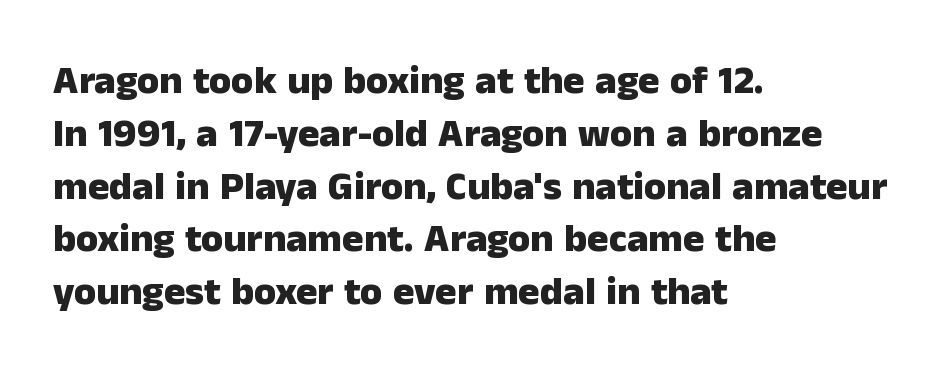
Q: Is the text bold? A: Yes.
Q: Is the text italic (slanted)? A: No, it is upright.
Q: Is the typeface a serif or a sans-serif typeface? A: Sans-serif.
Q: Is the text underlined? A: No.
Q: How is the paragraph aligned? A: Left-aligned.
Q: Is the spacing between letters normal or unusually wide? A: Normal.
Q: Is the spacing between lines tight, normal or loose? A: Normal.
Q: Width (condensed, normal, or wide)? A: Normal.
Q: Stroke contrast? A: Low.
Q: x-height? A: Medium.
Q: Monospaced? A: No.
